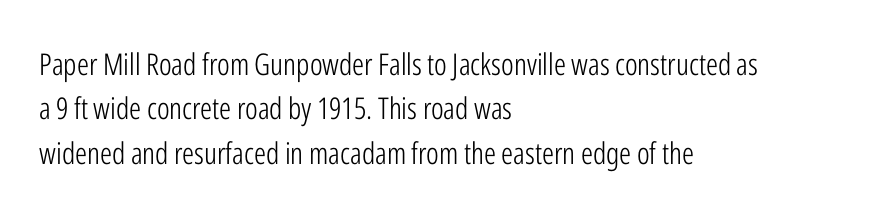
The image shows 30 px light, condensed sans-serif type, upright; set left-aligned, normal line spacing (1.48x), normal letter spacing, not underlined; low stroke contrast and a medium x-height.
